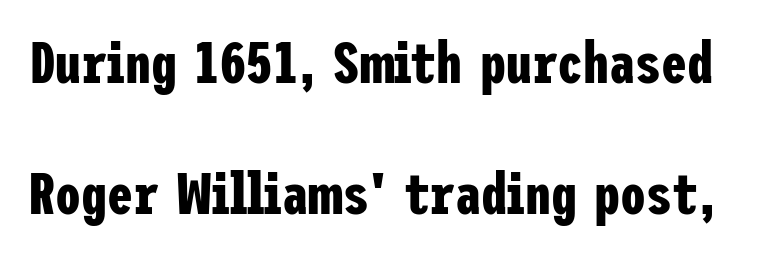
The image shows 58 px bold, condensed sans-serif type, upright; set loose line spacing (2.26x), normal letter spacing, not underlined; low stroke contrast and a medium x-height.
